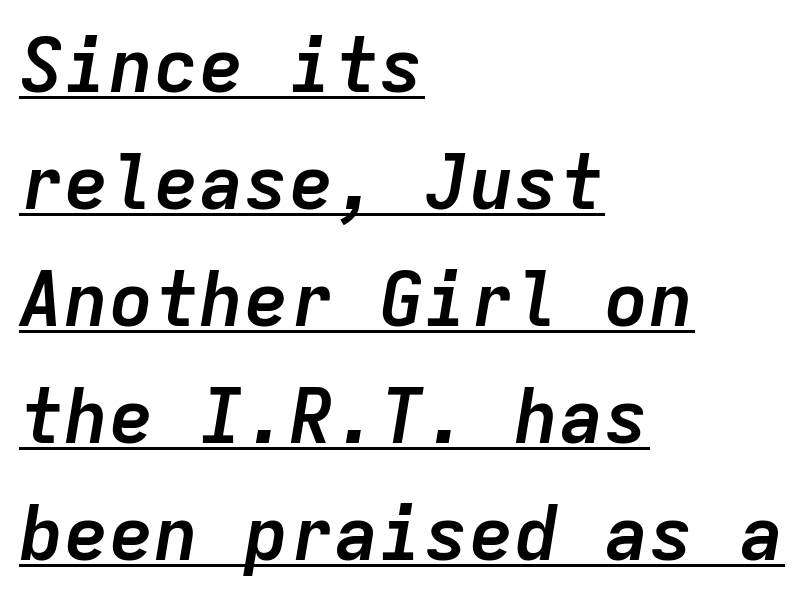
The image shows 75 px semibold type, italic (leaning right), monospaced; set left-aligned, normal line spacing (1.56x), normal letter spacing, underlined; low stroke contrast and a medium x-height.
